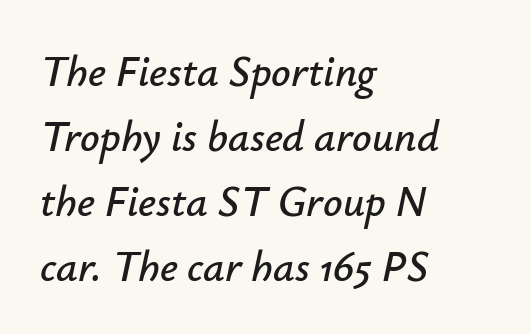
Q: Is the text italic (slanted)? A: Yes, it leans right by about 12 degrees.
Q: Is the text underlined? A: No.
Q: How is the paragraph aligned? A: Left-aligned.
Q: Is the spacing between letters normal or unusually wide? A: Normal.
Q: Is the spacing between lines tight, normal or loose? A: Normal.
Q: Width (condensed, normal, or wide)? A: Normal.
Q: Stroke contrast? A: Low.
Q: x-height? A: Small.
Q: Monospaced? A: No.
